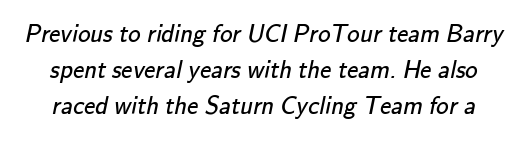
{"bold": "no", "underline": "no", "line_spacing": "normal", "line_spacing_ratio": 1.45, "letter_spacing": "normal", "letter_spacing_em": 0.0, "glyph_px": 25}
